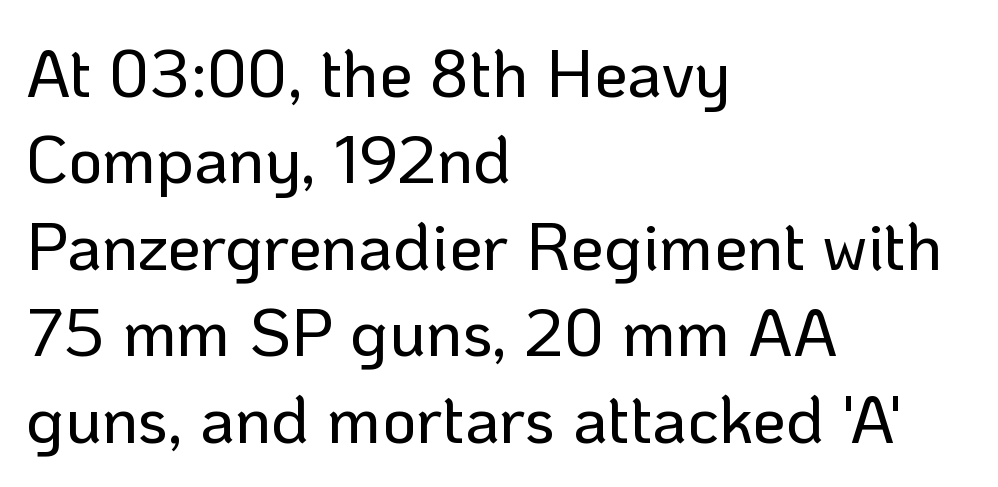
Compared with typical body copy, the letter spacing here is the same. If you measured baseline to baseline, you'd find a middling distance. The letters advance in unequal steps, a hallmark of proportional type. Do the letters lean? They stand straight.
